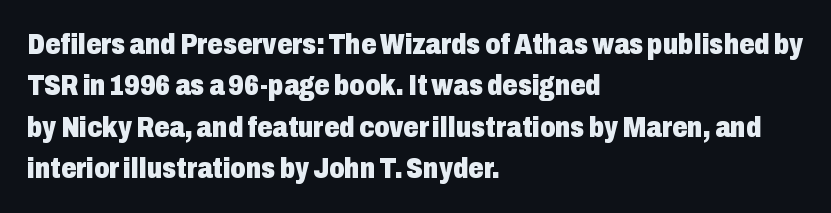
Q: Is the text bold? A: Yes.
Q: Is the text italic (slanted)? A: No, it is upright.
Q: Is the typeface a serif or a sans-serif typeface? A: Sans-serif.
Q: Is the text underlined? A: No.
Q: How is the paragraph aligned? A: Left-aligned.
Q: Is the spacing between letters normal or unusually wide? A: Normal.
Q: Is the spacing between lines tight, normal or loose? A: Normal.
Q: Width (condensed, normal, or wide)? A: Condensed.
Q: Stroke contrast? A: Low.
Q: x-height? A: Medium.
Q: Monospaced? A: No.
